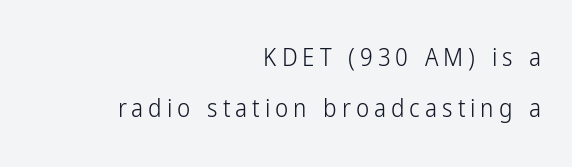
Q: Is the text bold? A: No.
Q: Is the text italic (slanted)? A: No, it is upright.
Q: Is the text underlined? A: No.
Q: How is the paragraph aligned? A: Right-aligned.
Q: Is the spacing between letters normal or unusually wide? A: Unusually wide.
Q: Is the spacing between lines tight, normal or loose? A: Loose.
